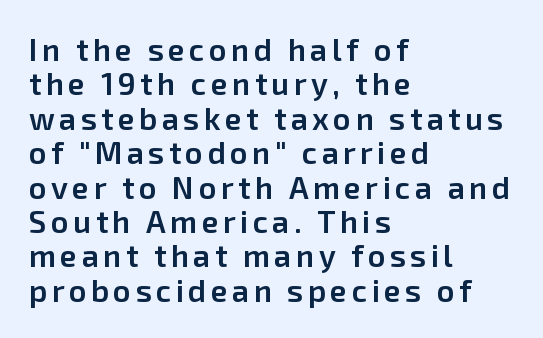
If you drew a ruler down the left edge, every line would touch it. The block of text is dense from top to bottom, with scant space between rows. The letters advance in unequal steps, a hallmark of proportional type. Font category for this specimen: sans-serif. The area under the type is left untouched. A bit beefed up — I'd call it semibold rather than bold.
